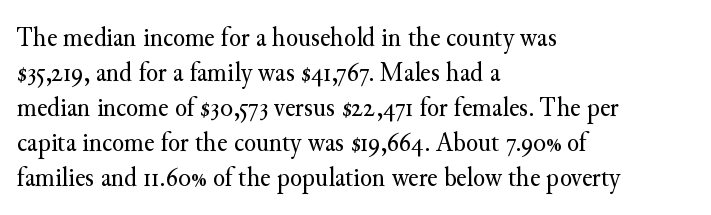
The image shows 28 px regular-weight serif type, upright; set left-aligned, normal line spacing (1.25x), normal letter spacing, not underlined; medium stroke contrast and a small x-height.
